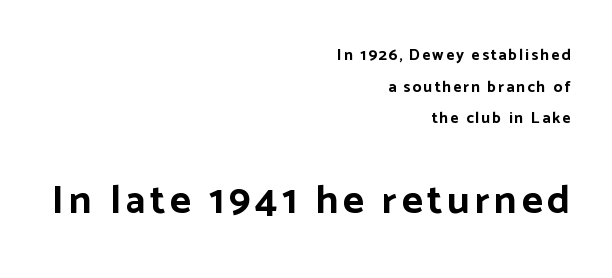
The image shows 40 px bold sans-serif type, upright; set right-aligned, loose line spacing (1.98x), not underlined; the second (bottom) block is 2.5x larger; low stroke contrast and a medium x-height.
